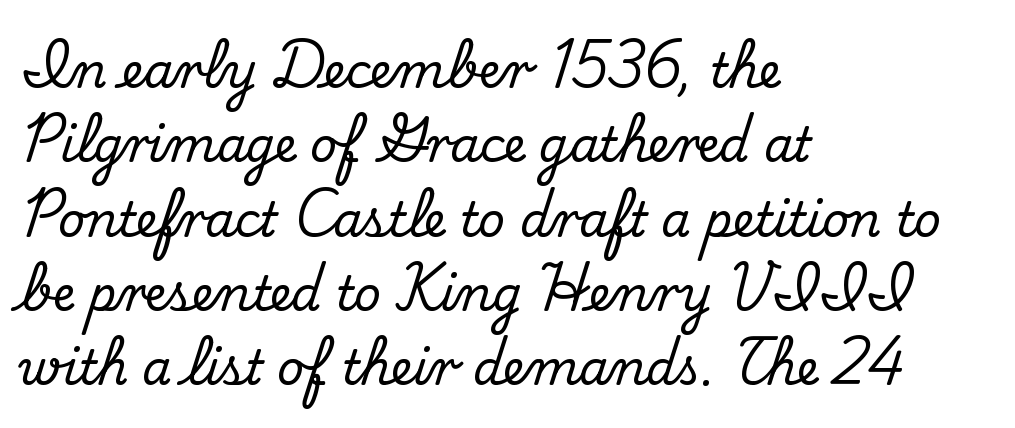
{"serif": "yes", "width": "normal", "stroke_contrast": "medium", "x_height": "small", "monospaced": "no", "underline": "no", "align": "left", "line_spacing": "normal", "line_spacing_ratio": 1.58, "letter_spacing": "normal", "letter_spacing_em": 0.0, "glyph_px": 47}
